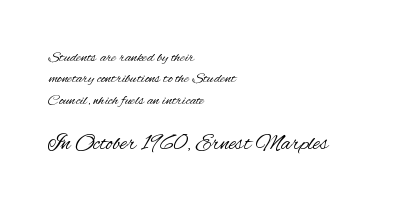
Q: Is the text bold? A: No.
Q: Is the text italic (slanted)? A: Yes.
Q: Is the text underlined? A: No.
Q: How is the paragraph aligned? A: Left-aligned.
Q: Is the spacing between letters normal or unusually wide? A: Normal.
Q: Is the spacing between lines tight, normal or loose? A: Normal.
Q: Which block of text is set in a larger size, the first (top) or the second (bottom)? A: The second (bottom) one.
